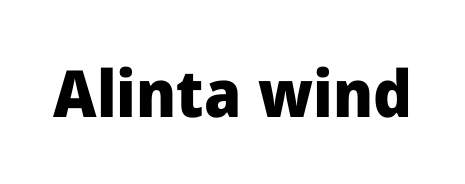
Q: Is the text bold? A: Yes.
Q: Is the text italic (slanted)? A: No, it is upright.
Q: Is the typeface a serif or a sans-serif typeface? A: Sans-serif.
Q: Is the text underlined? A: No.
Q: Is the spacing between letters normal or unusually wide? A: Normal.
Q: Width (condensed, normal, or wide)? A: Normal.
Q: Stroke contrast? A: Low.
Q: x-height? A: Medium.
Q: Monospaced? A: No.
